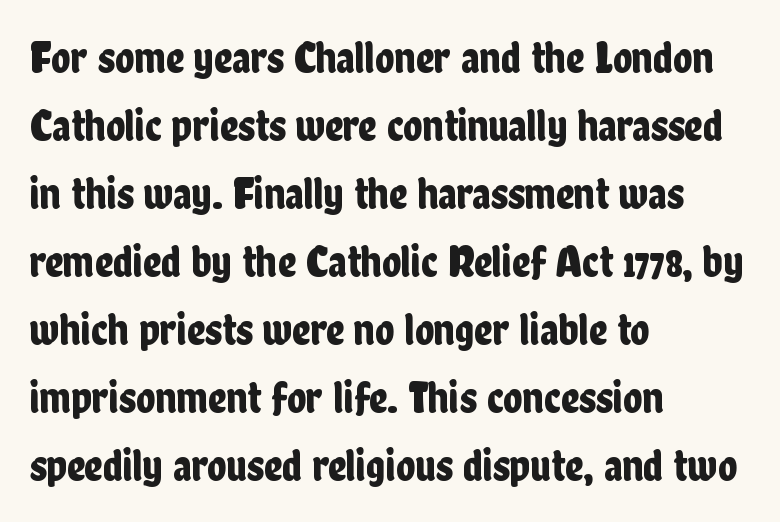
{"serif": "no", "italic": "no", "width": "condensed", "stroke_contrast": "low", "x_height": "medium", "monospaced": "no", "underline": "no", "align": "left", "line_spacing": "normal", "line_spacing_ratio": 1.51, "letter_spacing": "normal", "letter_spacing_em": 0.0, "glyph_px": 45}
